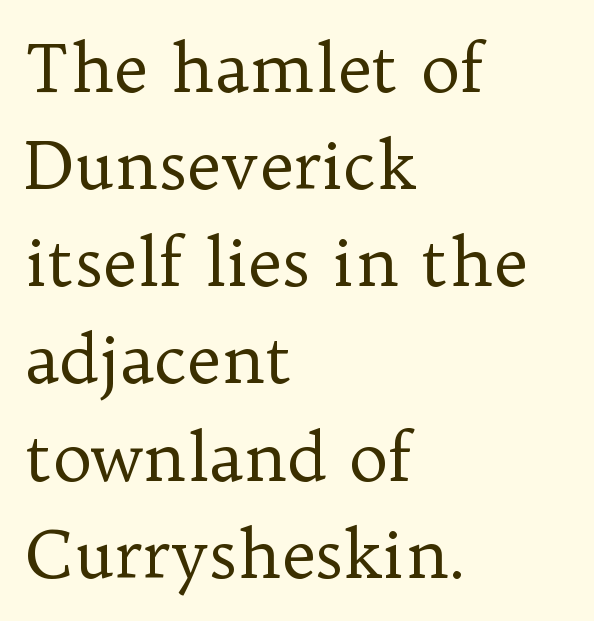
{"serif": "yes", "italic": "no", "bold": "no", "weight": "regular", "width": "normal", "stroke_contrast": "low", "x_height": "medium", "monospaced": "no", "underline": "no", "align": "left", "line_spacing": "normal", "line_spacing_ratio": 1.45, "letter_spacing": "normal", "letter_spacing_em": 0.0, "glyph_px": 67}
